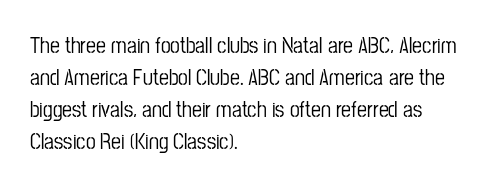
The image shows 22 px text type, upright; set left-aligned, normal line spacing (1.45x), normal letter spacing, not underlined.
